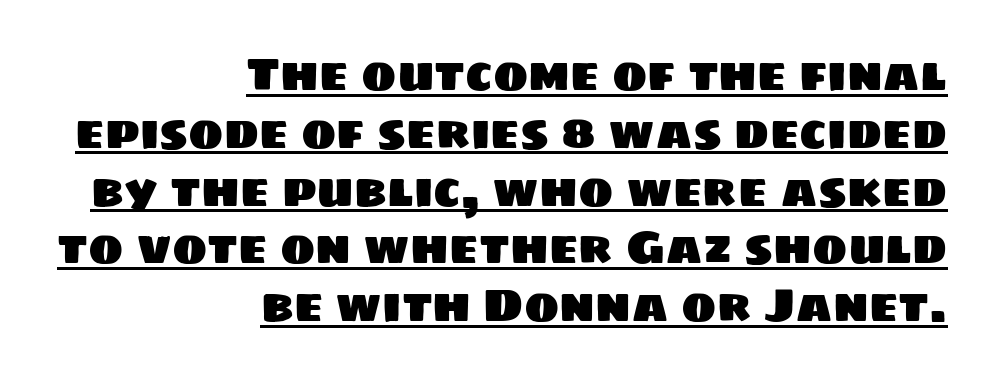
The image shows 47 px sans-serif type; set right-aligned, line spacing 1.23x, normal letter spacing, underlined; low stroke contrast and a large x-height.
